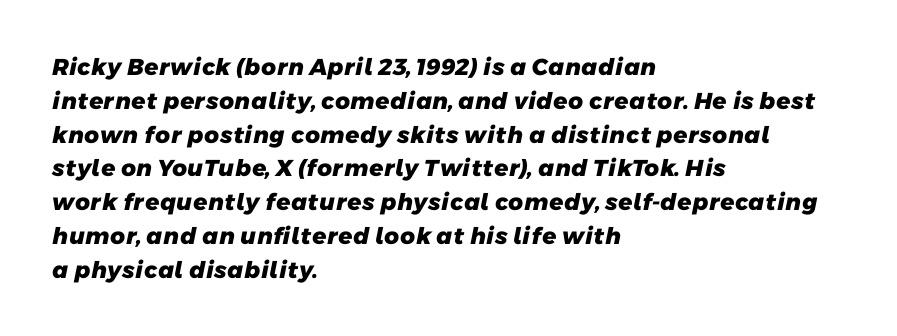
The block of text has a typical density, with ordinary space between rows. Words appear dense and cohesive because spacing is normal. A classic flush-left, rag-right setting is used for this passage. Summary of weight: heavy, a full bold. The string is rendered with underlining switched off.
